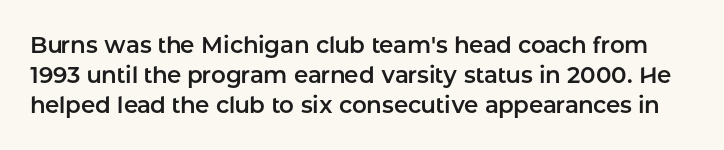
{"italic": "no", "underline": "no", "line_spacing": "normal", "line_spacing_ratio": 1.31, "letter_spacing": "normal", "letter_spacing_em": 0.0, "glyph_px": 23}
